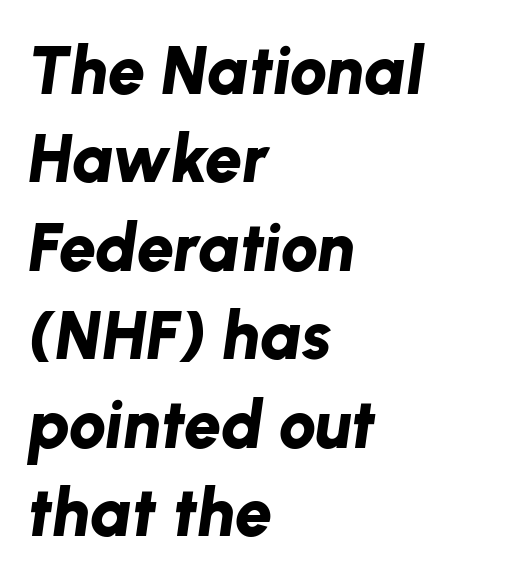
Q: Is the text bold? A: Yes.
Q: Is the text italic (slanted)? A: Yes, it leans right by about 8 degrees.
Q: Is the text underlined? A: No.
Q: How is the paragraph aligned? A: Left-aligned.
Q: Is the spacing between letters normal or unusually wide? A: Normal.
Q: Is the spacing between lines tight, normal or loose? A: Normal.
Q: Width (condensed, normal, or wide)? A: Normal.
Q: Stroke contrast? A: Low.
Q: x-height? A: Medium.
Q: Monospaced? A: No.
